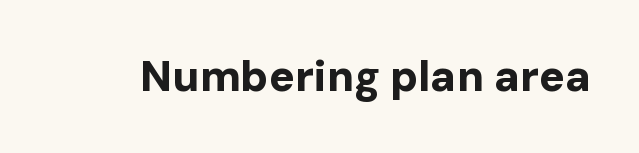
The image shows 43 px bold sans-serif type, upright; set normal letter spacing, not underlined; low stroke contrast and a medium x-height.
